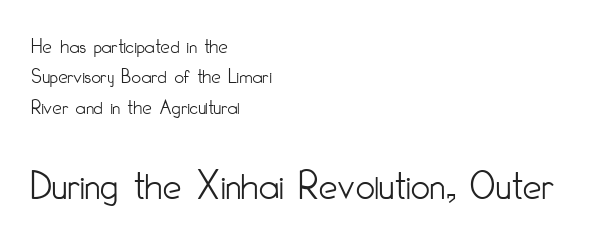
Is this a fixed-width face? No — the glyphs have proportional, varying widths. The typeface chosen for these lines omits serifs. Line starts are locked; line ends wander. What stands out about the letter spacing? Nothing — it is the standard amount. A normal amount of white space separates one row of letters from the next.
